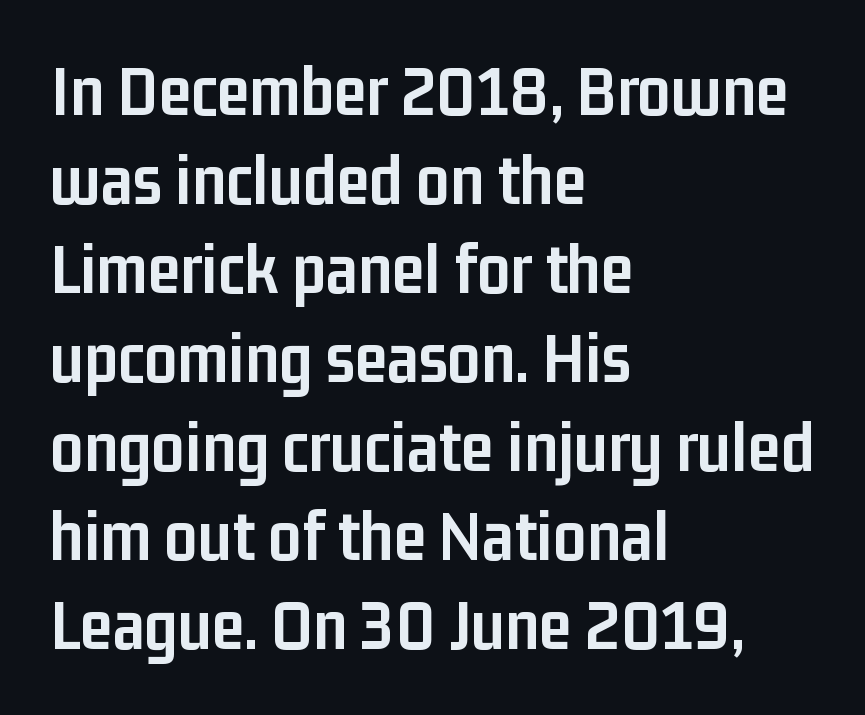
The paragraph shown leans on its left margin. A bare baseline throughout the passage. The passage shown is typeset with a sans-serif family. A typesetter would call this proportional, since set widths differ per character. Typesetter's note: full bold, strokes at maximum text heaviness.
